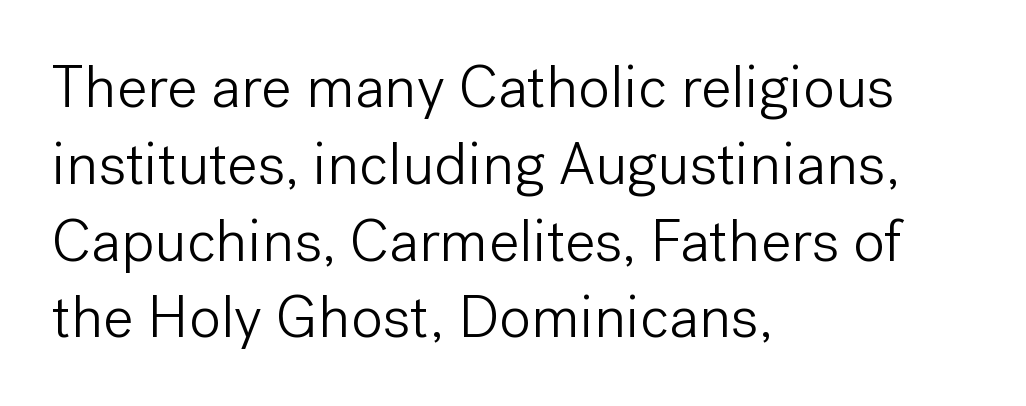
The image shows 60 px light sans-serif type, upright; set left-aligned, normal line spacing (1.28x), normal letter spacing, not underlined; low stroke contrast and a medium x-height.
